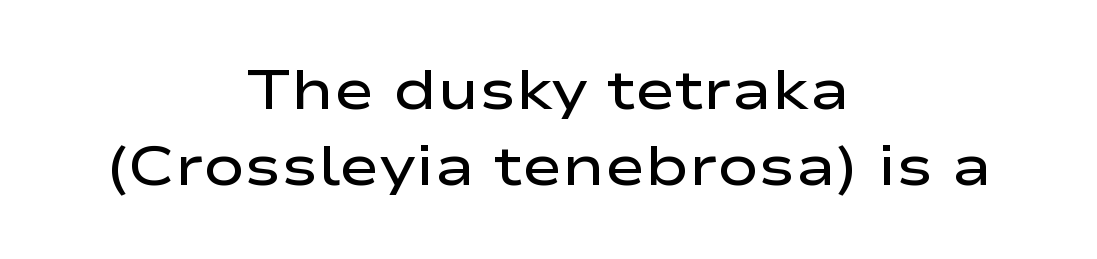
Leftover space on each line is divided equally before and after the words. Check under the words: just untouched page. This sample uses plain, unmodified letter spacing. Grotesque or geometric, the face here clearly has no serifs. Is this a fixed-width face? No — the glyphs have proportional, varying widths.
